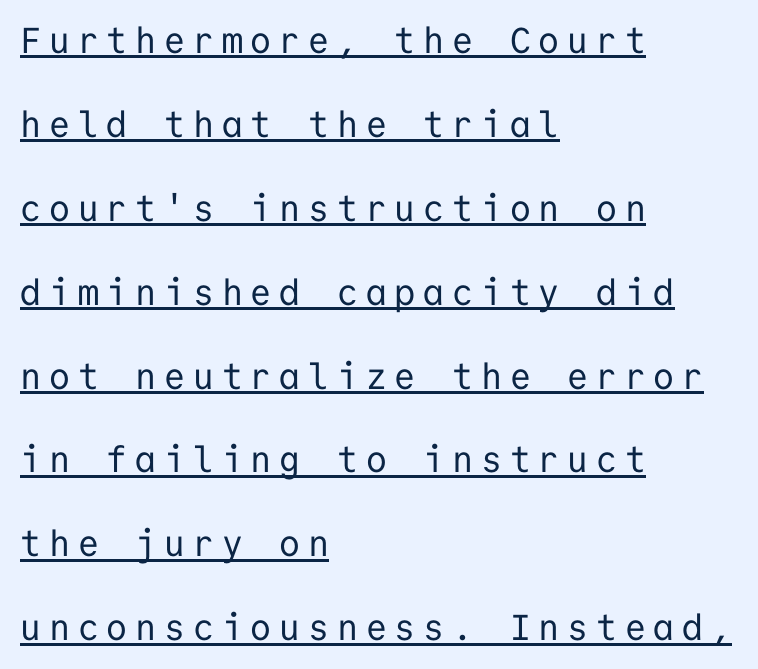
Stem width sits at or under what a default text font uses. What stands out about the letter spacing? Its width — letters are far apart. These lines are set flush left with a ragged right edge. Here the designer chose a console-style face with uniform glyph widths.
